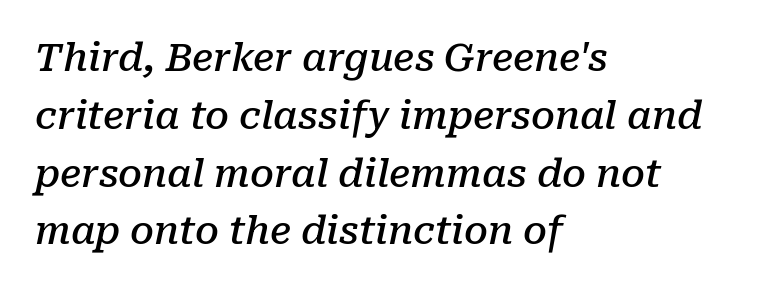
The image shows 38 px semibold serif type, italic (leaning right); set left-aligned, normal line spacing (1.52x), normal letter spacing, not underlined; low stroke contrast and a medium x-height.
